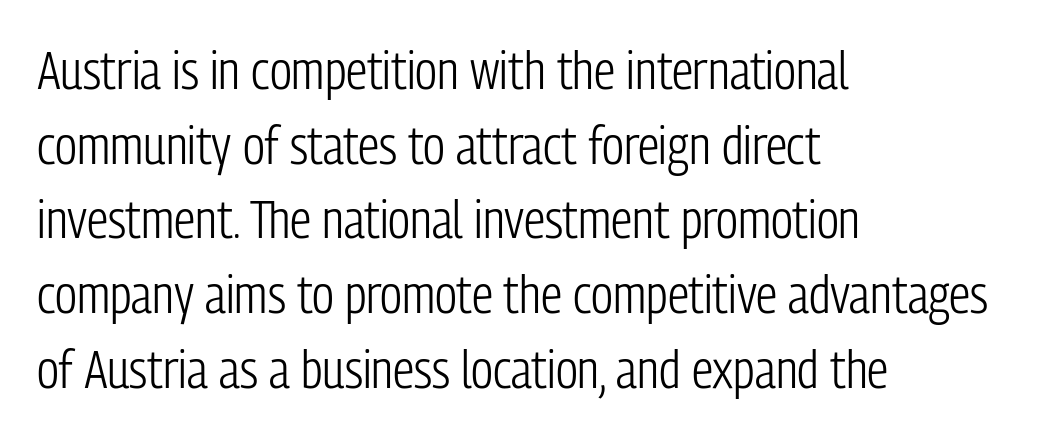
{"serif": "no", "italic": "no", "bold": "no", "weight": "light", "width": "condensed", "stroke_contrast": "low", "x_height": "medium", "monospaced": "no", "underline": "no", "align": "left", "line_spacing": "normal", "line_spacing_ratio": 1.41, "letter_spacing": "normal", "letter_spacing_em": 0.0, "glyph_px": 53}
